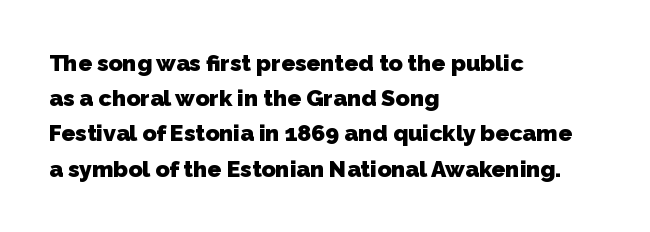
The image shows 23 px bold type; set left-aligned, normal line spacing (1.53x), normal letter spacing, not underlined.
